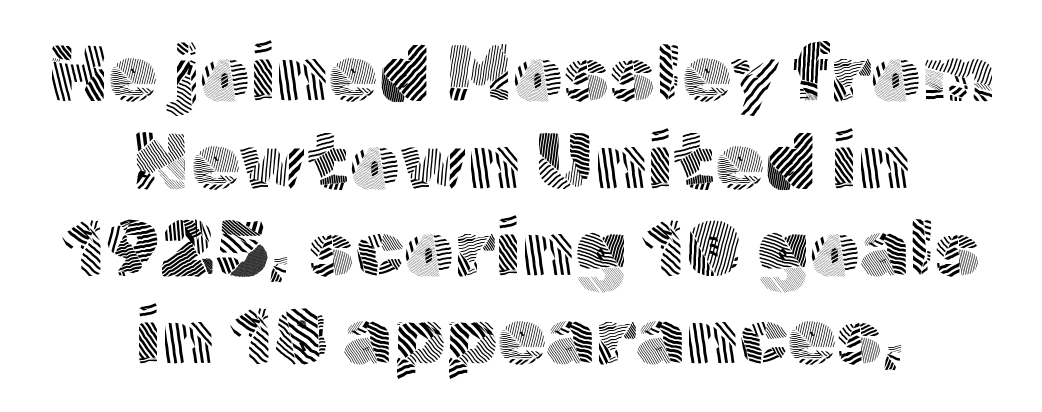
The gap between lines stays unmarked. Posture: straight, roman, zero tilt. Nothing unusual about the tracking: characters are spaced as the font intends. This rendering employs a face without finishing strokes, i.e., a sans-serif. The text block is weighted toward neither margin, spreading evenly from the middle.
